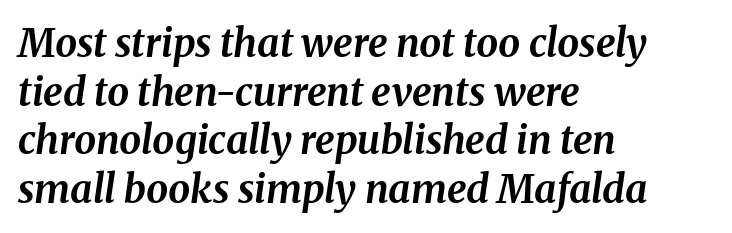
The image shows 39 px bold type, italic (leaning right); set left-aligned, normal line spacing (1.25x), normal letter spacing, not underlined; medium stroke contrast and a medium x-height.
